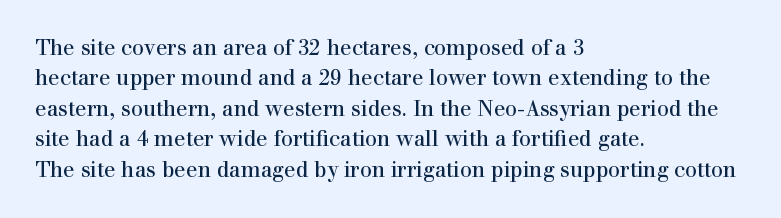
Q: Is the text bold? A: No.
Q: Is the text italic (slanted)? A: No, it is upright.
Q: Is the text underlined? A: No.
Q: How is the paragraph aligned? A: Left-aligned.
Q: Is the spacing between letters normal or unusually wide? A: Normal.
Q: Is the spacing between lines tight, normal or loose? A: Normal.
